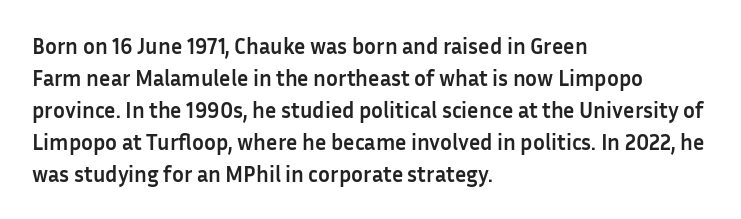
The image shows 22 px bold type, upright; set left-aligned, normal line spacing (1.45x), normal letter spacing, not underlined.
